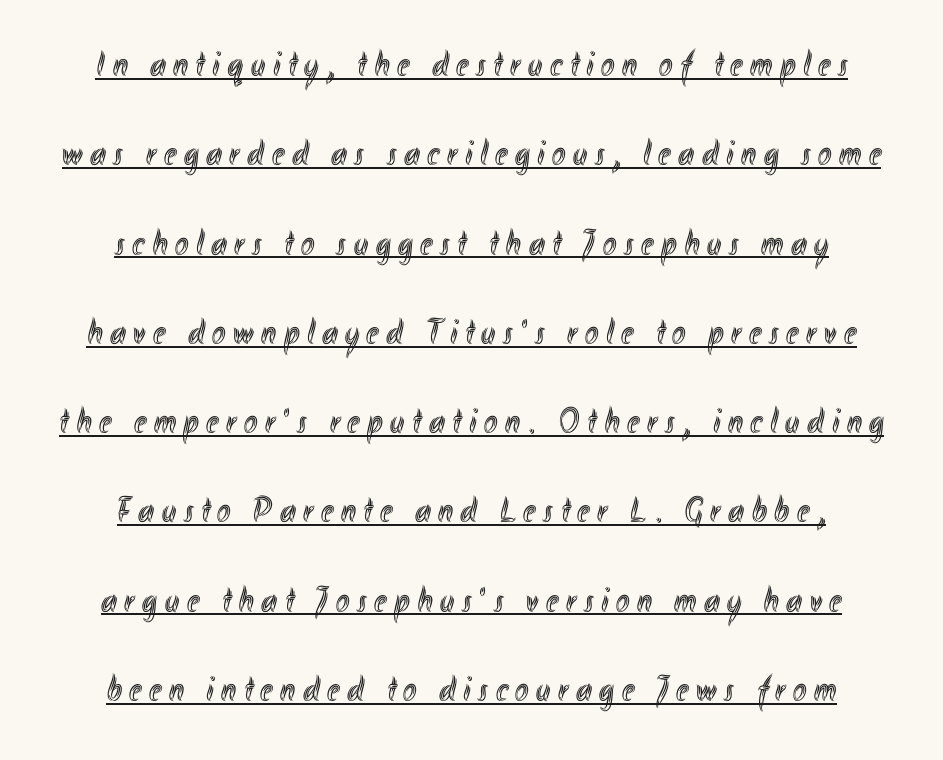
Q: Is the text italic (slanted)? A: Yes.
Q: Is the text underlined? A: Yes.
Q: How is the paragraph aligned? A: Centered.
Q: Is the spacing between letters normal or unusually wide? A: Unusually wide.
Q: Is the spacing between lines tight, normal or loose? A: Loose.
Q: Width (condensed, normal, or wide)? A: Condensed.
Q: x-height? A: Small.
Q: Monospaced? A: No.
